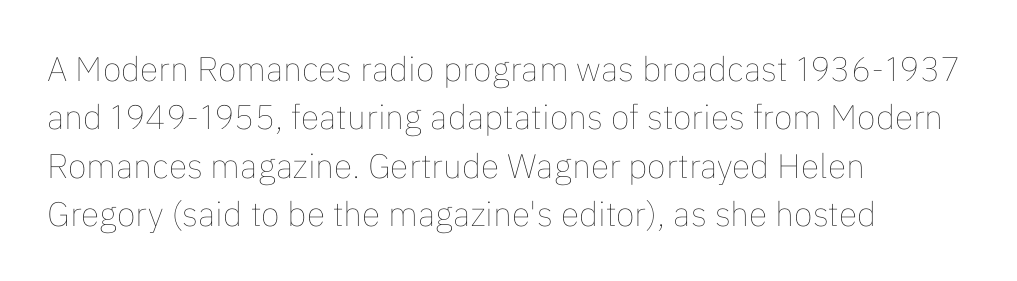
Q: Is the text bold? A: No.
Q: Is the text italic (slanted)? A: No, it is upright.
Q: Is the text underlined? A: No.
Q: How is the paragraph aligned? A: Left-aligned.
Q: Is the spacing between letters normal or unusually wide? A: Normal.
Q: Is the spacing between lines tight, normal or loose? A: Normal.
Q: Width (condensed, normal, or wide)? A: Normal.
Q: Stroke contrast? A: Low.
Q: x-height? A: Medium.
Q: Monospaced? A: No.
